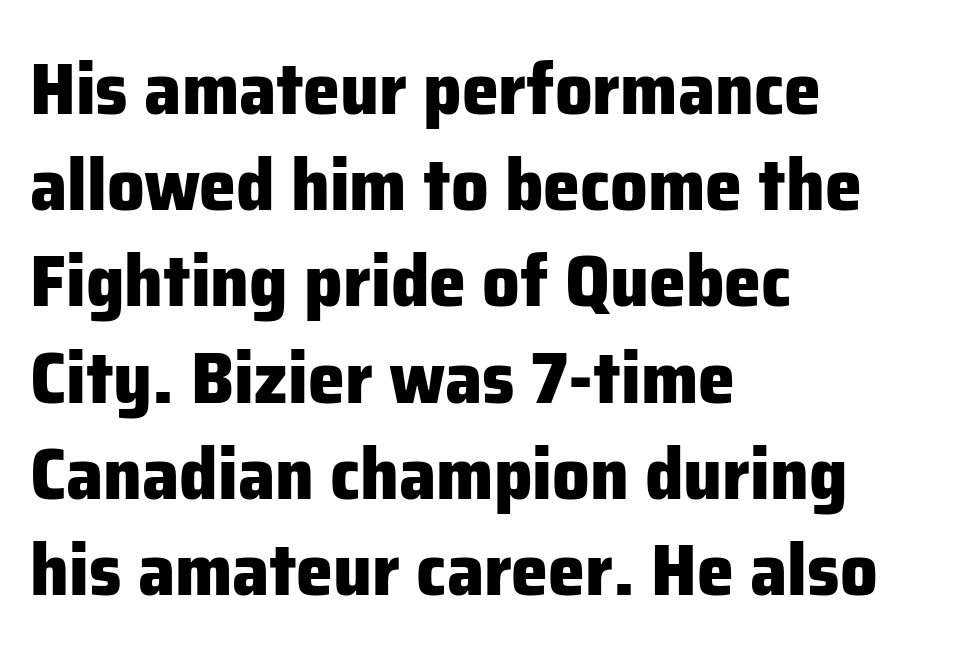
Q: Is the text bold? A: Yes.
Q: Is the text italic (slanted)? A: No, it is upright.
Q: Is the typeface a serif or a sans-serif typeface? A: Sans-serif.
Q: Is the text underlined? A: No.
Q: How is the paragraph aligned? A: Left-aligned.
Q: Is the spacing between letters normal or unusually wide? A: Normal.
Q: Is the spacing between lines tight, normal or loose? A: Normal.
Q: Width (condensed, normal, or wide)? A: Normal.
Q: Stroke contrast? A: Low.
Q: x-height? A: Medium.
Q: Monospaced? A: No.
